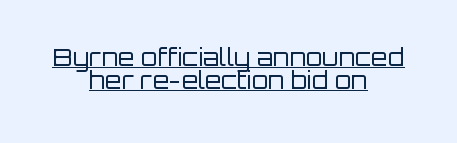
The lettering holds an erect, upright posture throughout. This rendering uses center alignment, leaving both contours irregular but symmetric. Vertical stems look standard width or narrower in stroke. Somebody hit Ctrl+U on this one — the words are underlined.
